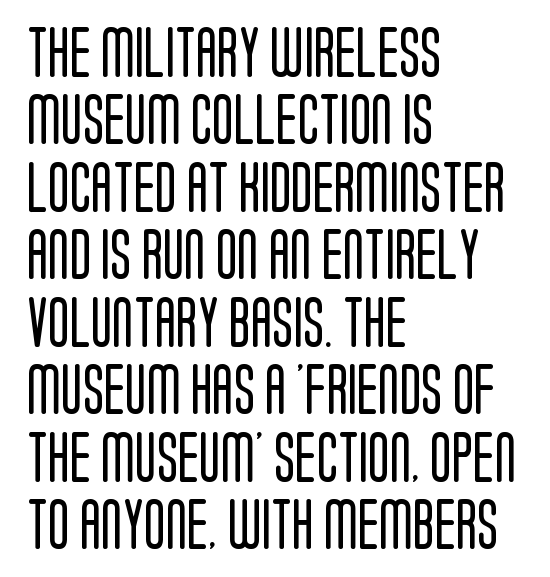
Q: Is the text bold? A: No.
Q: Is the text italic (slanted)? A: No, it is upright.
Q: Is the typeface a serif or a sans-serif typeface? A: Sans-serif.
Q: Is the text underlined? A: No.
Q: How is the paragraph aligned? A: Left-aligned.
Q: Is the spacing between letters normal or unusually wide? A: Normal.
Q: Is the spacing between lines tight, normal or loose? A: Normal.
Q: Width (condensed, normal, or wide)? A: Condensed.
Q: Stroke contrast? A: Low.
Q: x-height? A: Large.
Q: Monospaced? A: No.
